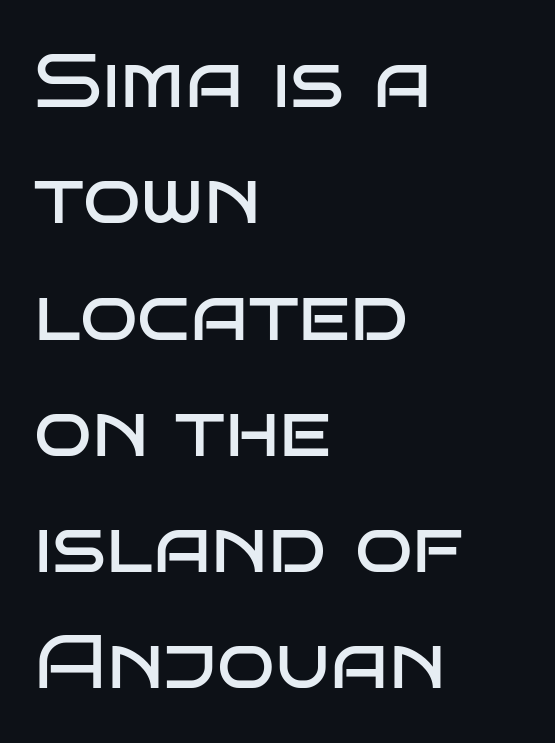
The image shows 76 px regular-weight, wide sans-serif type, upright; set left-aligned, normal line spacing (1.53x), normal letter spacing, not underlined; low stroke contrast and a large x-height.
